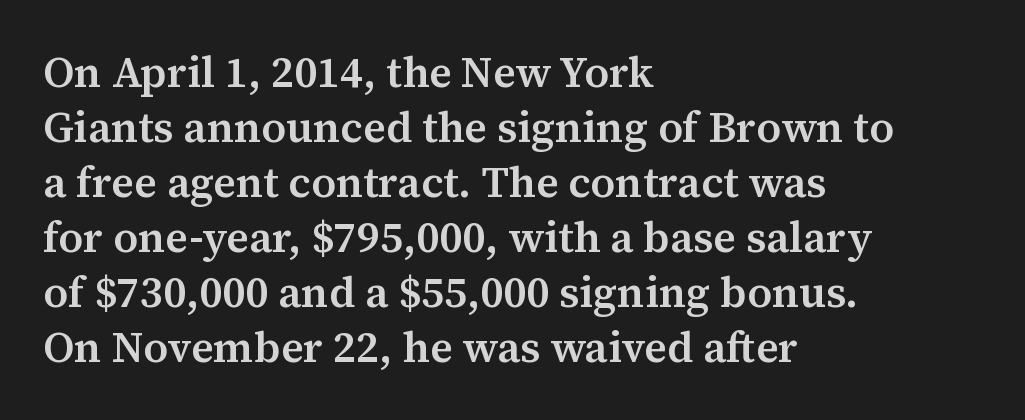
{"serif": "yes", "italic": "no", "bold": "semi", "weight": "semibold", "width": "normal", "stroke_contrast": "medium", "x_height": "medium", "monospaced": "no", "underline": "no", "align": "left", "line_spacing": "normal", "line_spacing_ratio": 1.28, "letter_spacing": "normal", "letter_spacing_em": 0.0, "glyph_px": 43}
